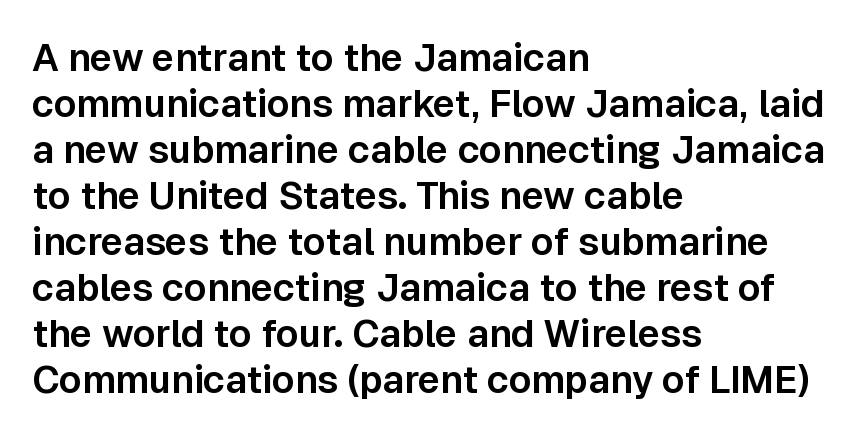
A sans-serif font was chosen for this passage. Characters follow at the spacing the type designer built in. Decoration check: the copy has no underline. This sample has the flowing, uneven cadence of proportional lettering. The letters stand straight up with perfectly vertical stems.
